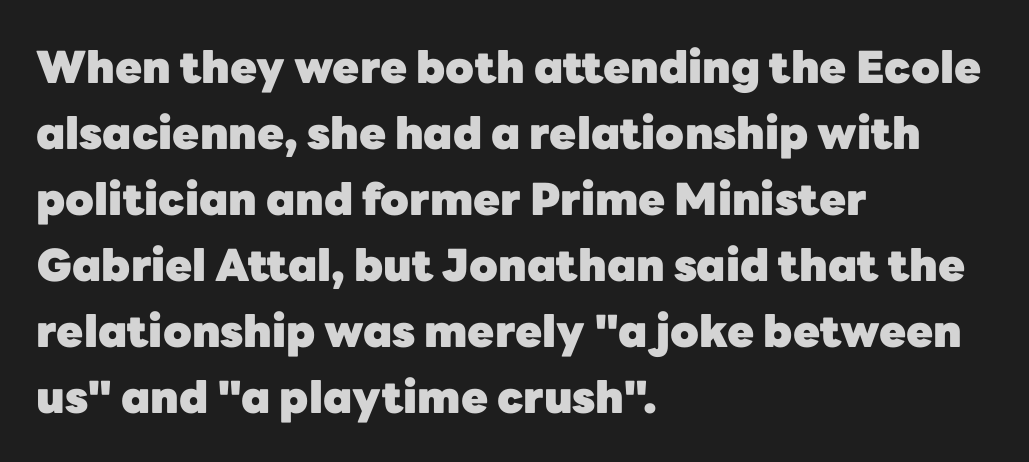
Each letter's strokes conclude bluntly, with no projecting serifs. Left-aligned paragraph, ragged on the right. Tall strokes in this sample are plumb rather than angled. The passage shown is typed in a proportional face where columns would drift. Each word holds together tightly as a unit, with standard inter-letter gaps. Clear beneath every line of the passage.
